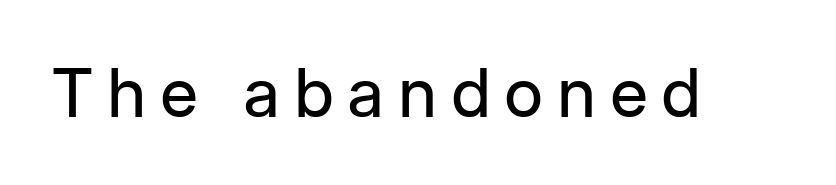
{"serif": "no", "italic": "no", "bold": "no", "weight": "regular", "width": "normal", "stroke_contrast": "low", "x_height": "medium", "monospaced": "no", "underline": "no", "letter_spacing": "wide", "letter_spacing_em": 0.2, "glyph_px": 68}
